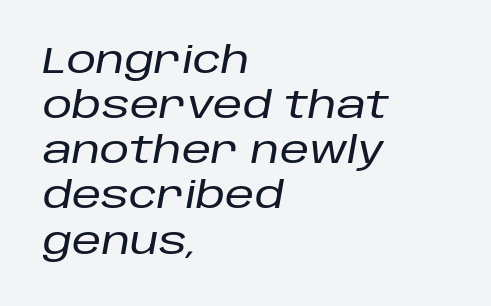
Q: Is the text italic (slanted)? A: Yes, it leans right by about 10 degrees.
Q: Is the text underlined? A: No.
Q: How is the paragraph aligned? A: Left-aligned.
Q: Is the spacing between letters normal or unusually wide? A: Normal.
Q: Width (condensed, normal, or wide)? A: Normal.
Q: Stroke contrast? A: Low.
Q: x-height? A: Large.
Q: Monospaced? A: No.
